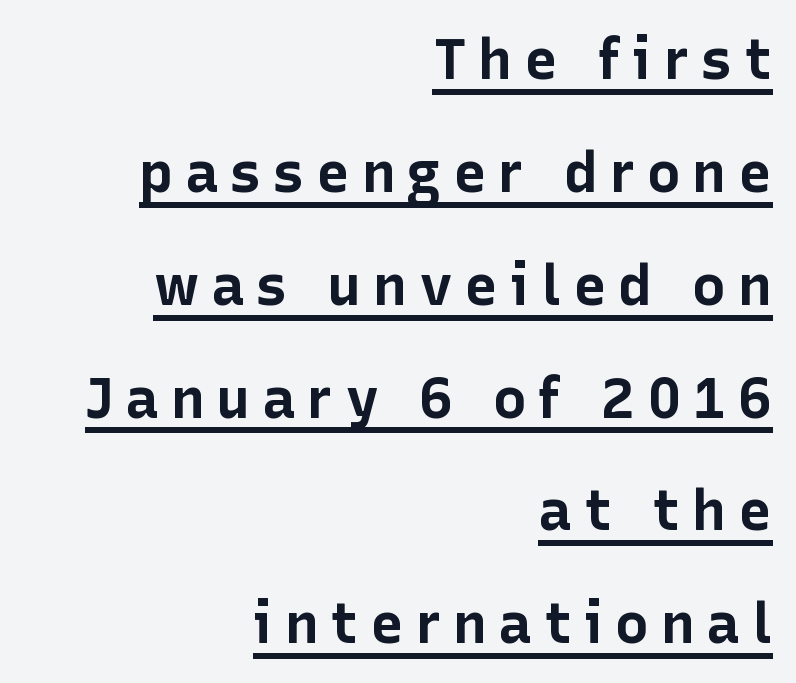
The image shows 57 px bold sans-serif type, upright; set right-aligned, loose line spacing (1.98x), unusually wide letter spacing (+0.2 em), underlined; low stroke contrast and a medium x-height.
